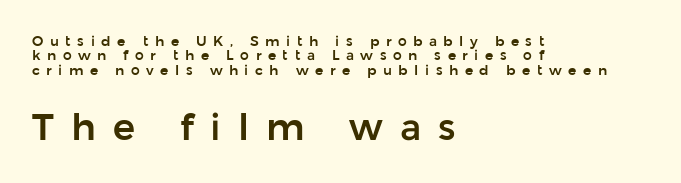
The image shows 37 px sans-serif type, upright; set left-aligned, tight line spacing (1.02x), unusually wide letter spacing (+0.46 em), not underlined; the second (bottom) block is 2.64x larger; low stroke contrast and a medium x-height.
